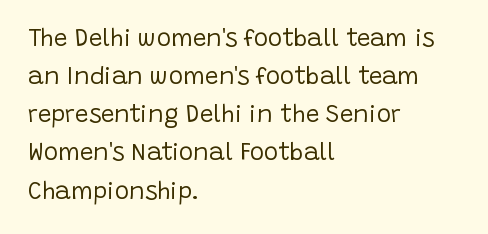
{"italic": "no", "bold": "no", "underline": "no", "align": "left", "line_spacing": "normal", "line_spacing_ratio": 1.59, "letter_spacing": "normal", "letter_spacing_em": 0.0, "glyph_px": 24}
